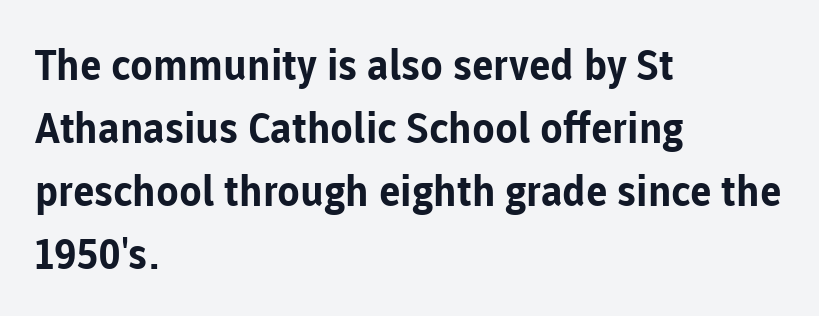
The image shows 42 px bold sans-serif type, upright; set left-aligned, normal line spacing (1.5x), normal letter spacing, not underlined; low stroke contrast and a medium x-height.
